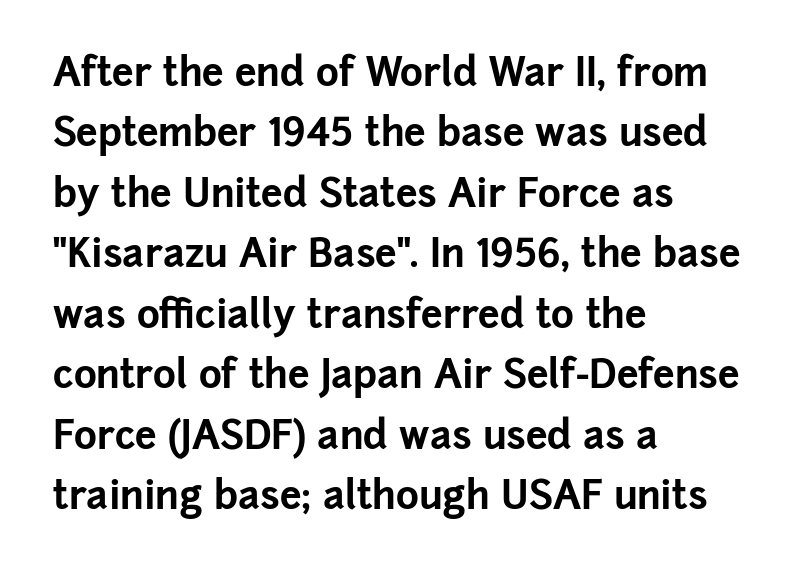
{"serif": "no", "italic": "no", "bold": "yes", "weight": "bold", "width": "normal", "stroke_contrast": "low", "x_height": "medium", "monospaced": "no", "underline": "no", "align": "left", "line_spacing": "normal", "line_spacing_ratio": 1.55, "letter_spacing": "normal", "letter_spacing_em": 0.0, "glyph_px": 39}
